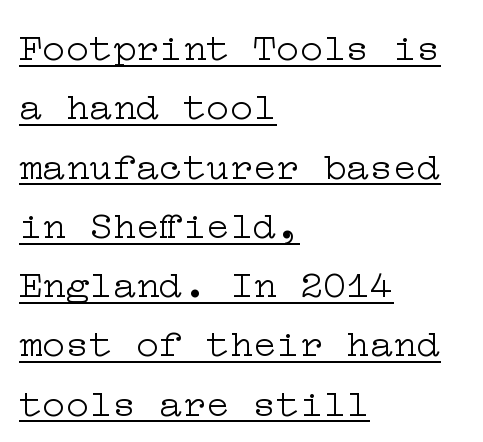
Tall strokes in this sample are plumb rather than angled. This rendering uses left alignment, leaving the right contour irregular. The lettering is marked with a stroke running underneath it. Weight: in the light-to-regular range. To sum up the face: it has serifs.
